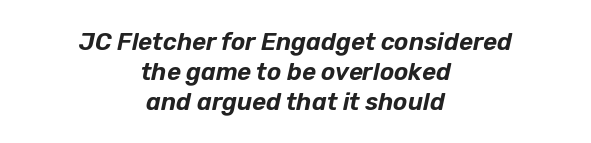
Slant detected: the letters are inclined. The face used here is rendered with its standard letterfit. The line-height multiplier appears to be the usual default. Nobody drew a line under any word here. Is the block centered? Yes — each line is placed symmetrically about the middle.
